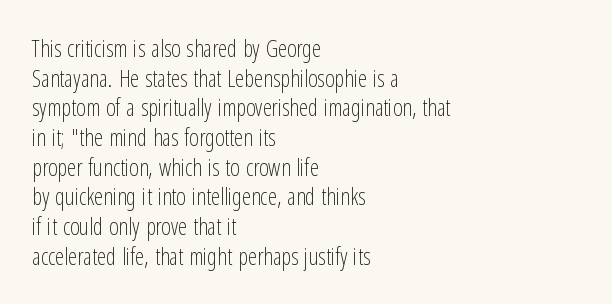
{"italic": "no", "bold": "no", "underline": "no", "align": "left", "line_spacing": "normal", "line_spacing_ratio": 1.29, "letter_spacing": "normal", "letter_spacing_em": 0.0, "glyph_px": 23}
